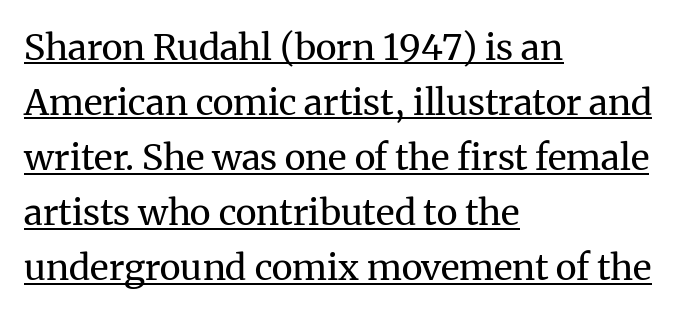
Rows of type keep a routine distance in the vertical direction. Decoration check: the copy is underlined. The letters stand upright; this is a roman face. Each letter's strokes conclude with small projecting serifs. Heaviness? Minimal to ordinary, like unemphasized prose.
